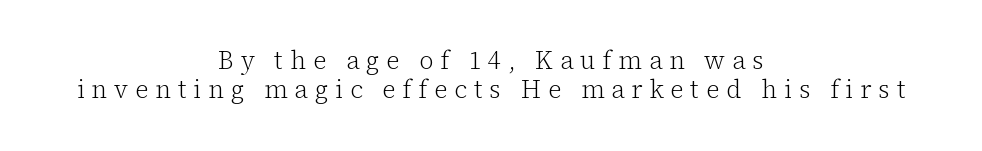
{"italic": "no", "bold": "no", "underline": "no", "align": "center", "line_spacing_ratio": 1.18, "letter_spacing": "wide", "letter_spacing_em": 0.27, "glyph_px": 25}
